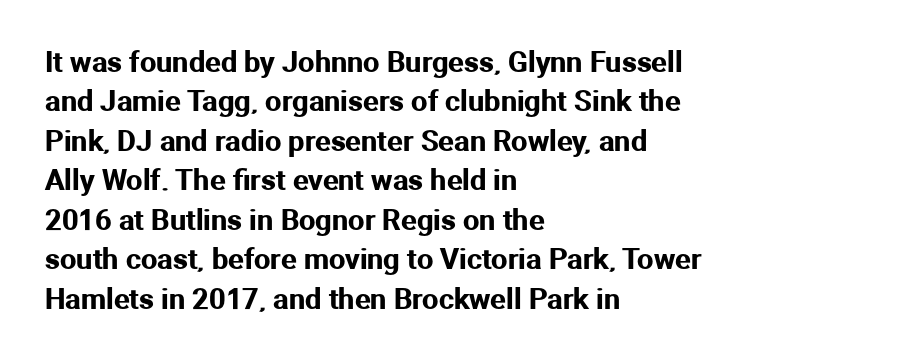
Looks like regular typesetting: each glyph gets only the width it needs. The passage is arranged the way most books set body copy — flush left. In terms of leading, this rendering sits right in the middle. The strip under each line holds only bare page. Does extra space separate the letters? No, they use regular spacing.
